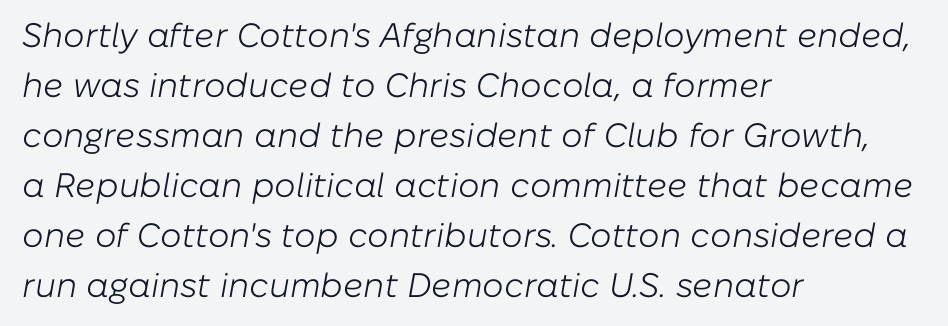
Q: Is the text bold? A: No.
Q: Is the text italic (slanted)? A: Yes, it leans right by about 10 degrees.
Q: Is the text underlined? A: No.
Q: How is the paragraph aligned? A: Left-aligned.
Q: Is the spacing between letters normal or unusually wide? A: Normal.
Q: Is the spacing between lines tight, normal or loose? A: Normal.
Q: Width (condensed, normal, or wide)? A: Normal.
Q: Stroke contrast? A: Low.
Q: x-height? A: Medium.
Q: Monospaced? A: No.
